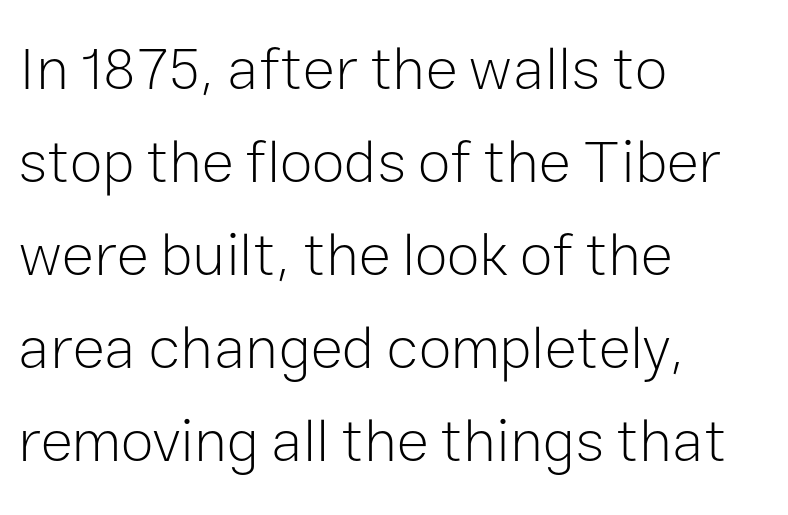
{"serif": "no", "italic": "no", "bold": "no", "weight": "light", "width": "normal", "stroke_contrast": "low", "x_height": "medium", "monospaced": "no", "underline": "no", "align": "left", "line_spacing": "normal", "line_spacing_ratio": 1.55, "letter_spacing": "normal", "letter_spacing_em": 0.0, "glyph_px": 60}
